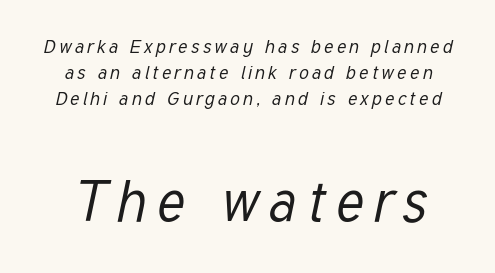
The image shows 57 px regular-weight, condensed type, italic (leaning right); set centered, normal line spacing (1.38x), not underlined; the second (bottom) block is 3.0x larger; low stroke contrast and a medium x-height.
